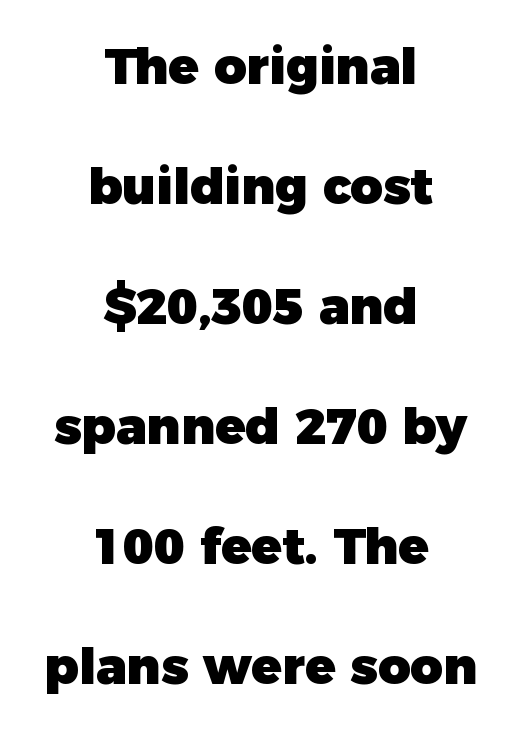
Q: Is the text bold? A: Yes.
Q: Is the text italic (slanted)? A: No, it is upright.
Q: Is the typeface a serif or a sans-serif typeface? A: Sans-serif.
Q: Is the text underlined? A: No.
Q: How is the paragraph aligned? A: Centered.
Q: Is the spacing between letters normal or unusually wide? A: Normal.
Q: Is the spacing between lines tight, normal or loose? A: Loose.
Q: Width (condensed, normal, or wide)? A: Normal.
Q: Stroke contrast? A: Low.
Q: x-height? A: Medium.
Q: Monospaced? A: No.
